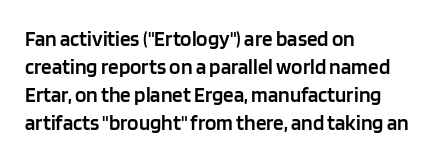
Q: Is the text bold? A: Semi-bold.
Q: Is the text italic (slanted)? A: No, it is upright.
Q: Is the text underlined? A: No.
Q: How is the paragraph aligned? A: Left-aligned.
Q: Is the spacing between letters normal or unusually wide? A: Normal.
Q: Is the spacing between lines tight, normal or loose? A: Normal.
